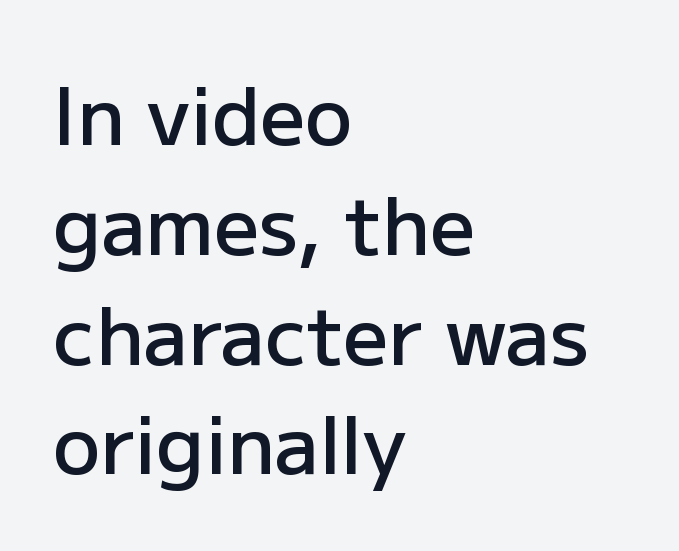
{"serif": "no", "italic": "no", "bold": "semi", "weight": "semibold", "width": "normal", "stroke_contrast": "low", "x_height": "medium", "monospaced": "no", "underline": "no", "align": "left", "line_spacing": "normal", "line_spacing_ratio": 1.39, "letter_spacing": "normal", "letter_spacing_em": 0.0, "glyph_px": 79}
